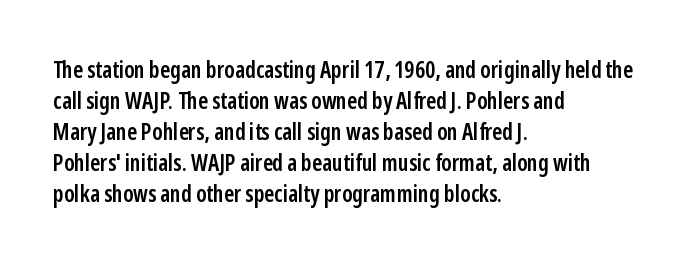
A bare baseline throughout the passage. The gaps between neighbouring characters are ordinary and unremarkable. These lines were composed using upright roman letters. Honestly, the row spacing looks completely unremarkable. In terms of weight, the rendering is demibold, just under bold. The typesetter chose a ragged-right arrangement here.
